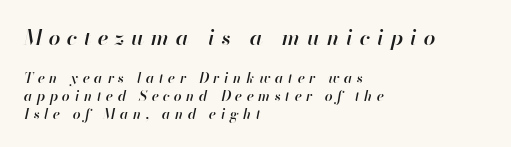
{"italic": "yes", "lean": "right", "slant_degrees": 13, "bold": "semi", "underline": "no", "align": "left", "line_spacing": "normal", "line_spacing_ratio": 1.32, "letter_spacing": "wide", "letter_spacing_em": 0.33, "larger_block": "first", "size_ratio": 1.5, "glyph_px": 21}
